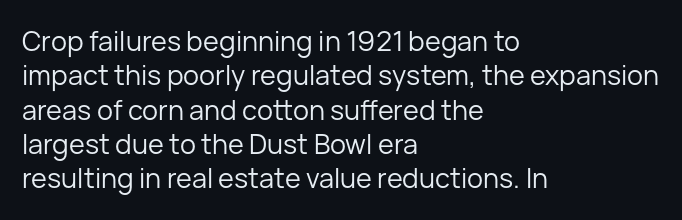
Q: Is the text bold? A: No.
Q: Is the text italic (slanted)? A: No, it is upright.
Q: Is the text underlined? A: No.
Q: How is the paragraph aligned? A: Left-aligned.
Q: Is the spacing between letters normal or unusually wide? A: Normal.
Q: Is the spacing between lines tight, normal or loose? A: Normal.
